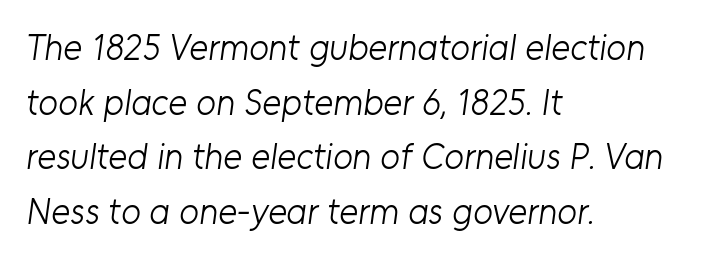
The image shows 36 px light sans-serif type; set left-aligned, normal line spacing (1.52x), normal letter spacing, not underlined; low stroke contrast and a medium x-height.
